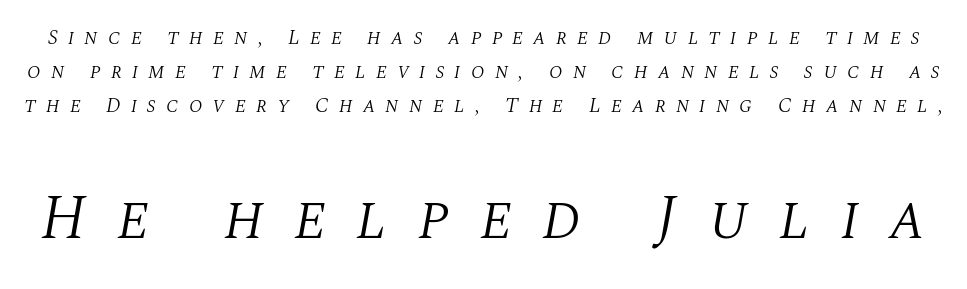
{"serif": "yes", "italic": "yes", "lean": "right", "slant_degrees": 10, "bold": "no", "weight": "light", "width": "normal", "stroke_contrast": "medium", "x_height": "large", "monospaced": "no", "underline": "no", "line_spacing": "normal", "line_spacing_ratio": 1.61, "letter_spacing": "wide", "letter_spacing_em": 0.48, "larger_block": "second", "size_ratio": 2.95, "glyph_px": 62}
